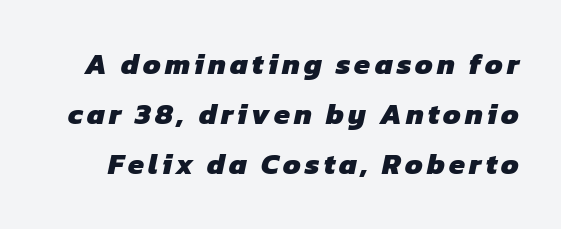
The image shows 29 px heavy sans-serif type; set line spacing 1.73x, not underlined; low stroke contrast and a medium x-height.
